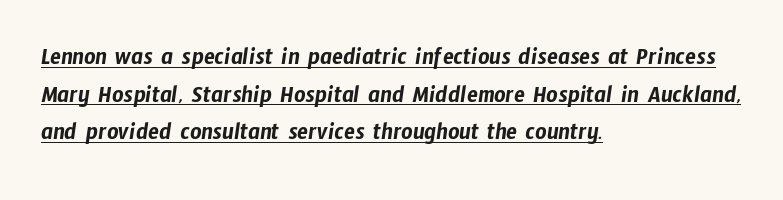
The glyphs are accompanied by a horizontal stroke just below them. Regarding leading, the lines here are spaced in the standard way. In terms of letterspacing, this is plain default setting. Horizontally, the lines are justified to the leading edge only.
